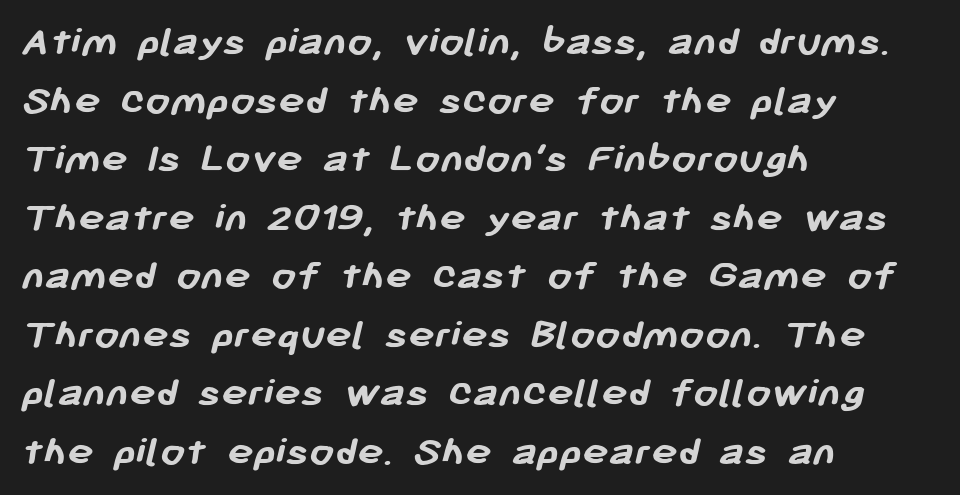
Q: Is the text bold? A: Yes.
Q: Is the typeface a serif or a sans-serif typeface? A: Sans-serif.
Q: Is the text underlined? A: No.
Q: How is the paragraph aligned? A: Left-aligned.
Q: Is the spacing between letters normal or unusually wide? A: Normal.
Q: Is the spacing between lines tight, normal or loose? A: Normal.
Q: Width (condensed, normal, or wide)? A: Normal.
Q: Stroke contrast? A: Low.
Q: x-height? A: Medium.
Q: Monospaced? A: No.
